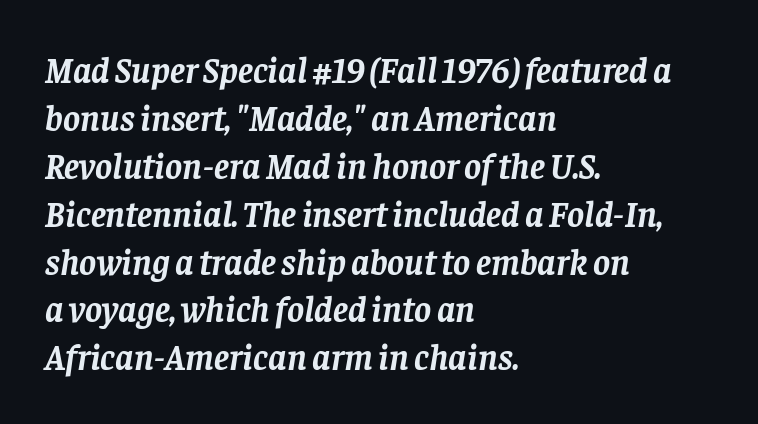
Each line starts at the same left margin while the right side varies. Tracking value appears to be zero — textbook default spacing. Proportional: the letters do not fall into vertical columns. The rendering uses a bold face; every stroke is thick and dark. Regular leading.
